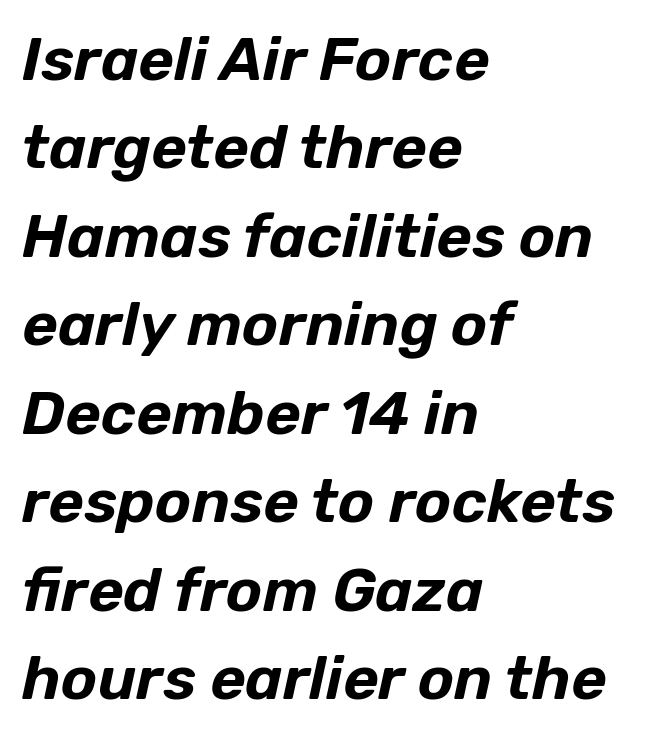
The image shows 61 px text type, italic (leaning right); set left-aligned, normal line spacing (1.45x), normal letter spacing, not underlined; low stroke contrast and a medium x-height.
